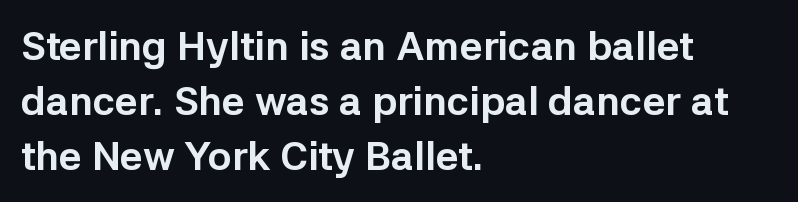
{"serif": "no", "italic": "no", "bold": "yes", "weight": "bold", "width": "normal", "stroke_contrast": "low", "x_height": "medium", "monospaced": "no", "underline": "no", "align": "left", "line_spacing": "normal", "line_spacing_ratio": 1.38, "letter_spacing": "normal", "letter_spacing_em": 0.0, "glyph_px": 40}
